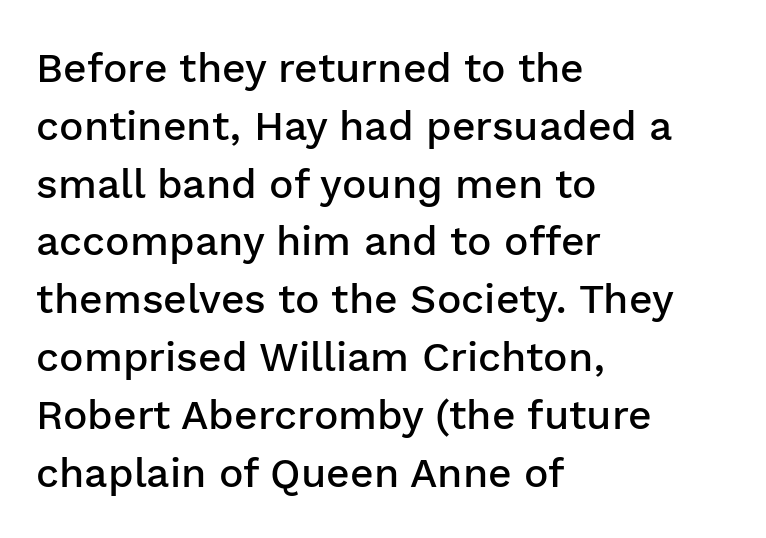
Q: Is the text bold? A: Semi-bold.
Q: Is the text italic (slanted)? A: No, it is upright.
Q: Is the typeface a serif or a sans-serif typeface? A: Sans-serif.
Q: Is the text underlined? A: No.
Q: How is the paragraph aligned? A: Left-aligned.
Q: Is the spacing between letters normal or unusually wide? A: Normal.
Q: Is the spacing between lines tight, normal or loose? A: Normal.
Q: Width (condensed, normal, or wide)? A: Normal.
Q: Stroke contrast? A: Low.
Q: x-height? A: Medium.
Q: Monospaced? A: No.
